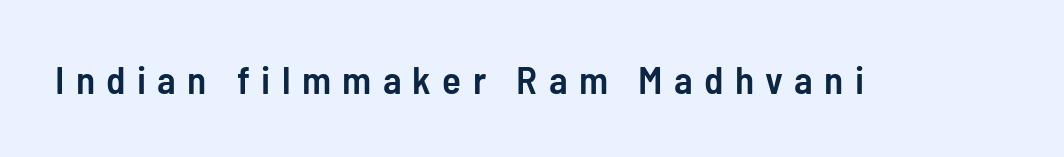
The image shows 39 px semibold, condensed sans-serif type, upright; set unusually wide letter spacing (+0.29 em), not underlined; low stroke contrast and a medium x-height.
